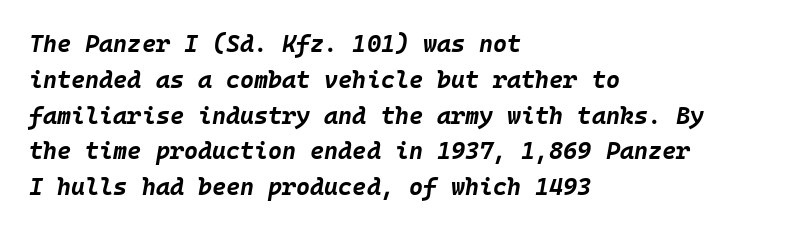
Q: Is the text bold? A: Yes.
Q: Is the text italic (slanted)? A: Yes, it leans right by about 10 degrees.
Q: Is the text underlined? A: No.
Q: How is the paragraph aligned? A: Left-aligned.
Q: Is the spacing between letters normal or unusually wide? A: Normal.
Q: Is the spacing between lines tight, normal or loose? A: Normal.
